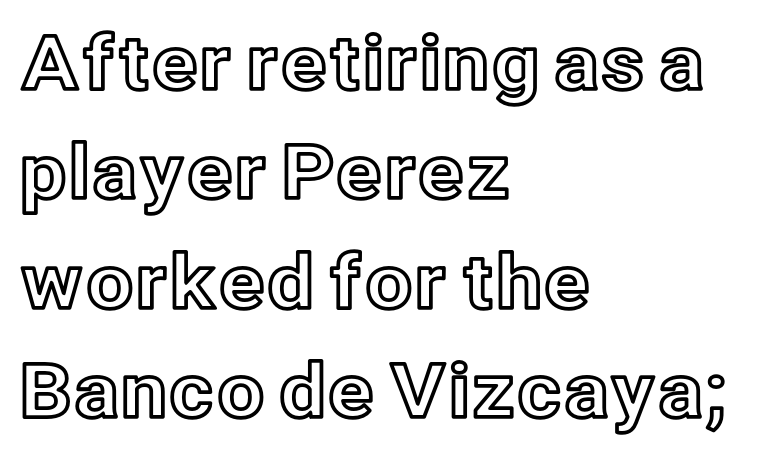
{"italic": "no", "width": "normal", "x_height": "medium", "monospaced": "no", "underline": "no", "align": "left", "line_spacing": "normal", "line_spacing_ratio": 1.46, "letter_spacing": "normal", "letter_spacing_em": 0.0, "glyph_px": 75}
